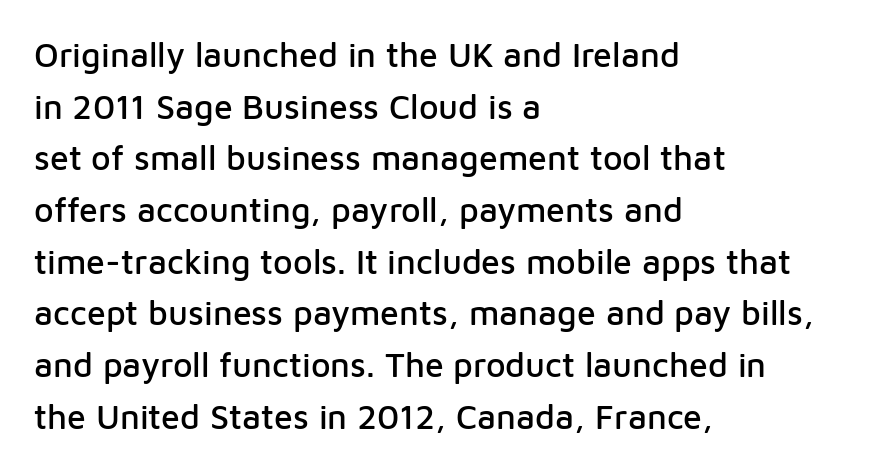
Q: Is the text italic (slanted)? A: No, it is upright.
Q: Is the typeface a serif or a sans-serif typeface? A: Sans-serif.
Q: Is the text underlined? A: No.
Q: How is the paragraph aligned? A: Left-aligned.
Q: Is the spacing between letters normal or unusually wide? A: Normal.
Q: Is the spacing between lines tight, normal or loose? A: Normal.
Q: Width (condensed, normal, or wide)? A: Normal.
Q: Stroke contrast? A: Low.
Q: x-height? A: Medium.
Q: Monospaced? A: No.
